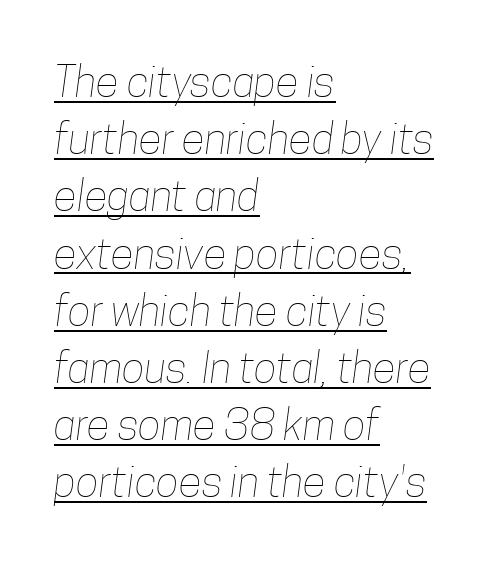
{"bold": "no", "weight": "thin", "width": "condensed", "stroke_contrast": "low", "x_height": "medium", "monospaced": "no", "underline": "yes", "align": "left", "line_spacing": "normal", "line_spacing_ratio": 1.33, "letter_spacing": "normal", "letter_spacing_em": 0.0, "glyph_px": 43}
